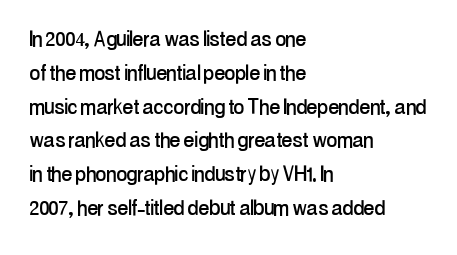
Q: Is the text italic (slanted)? A: No, it is upright.
Q: Is the text underlined? A: No.
Q: How is the paragraph aligned? A: Left-aligned.
Q: Is the spacing between letters normal or unusually wide? A: Normal.
Q: Is the spacing between lines tight, normal or loose? A: Normal.
